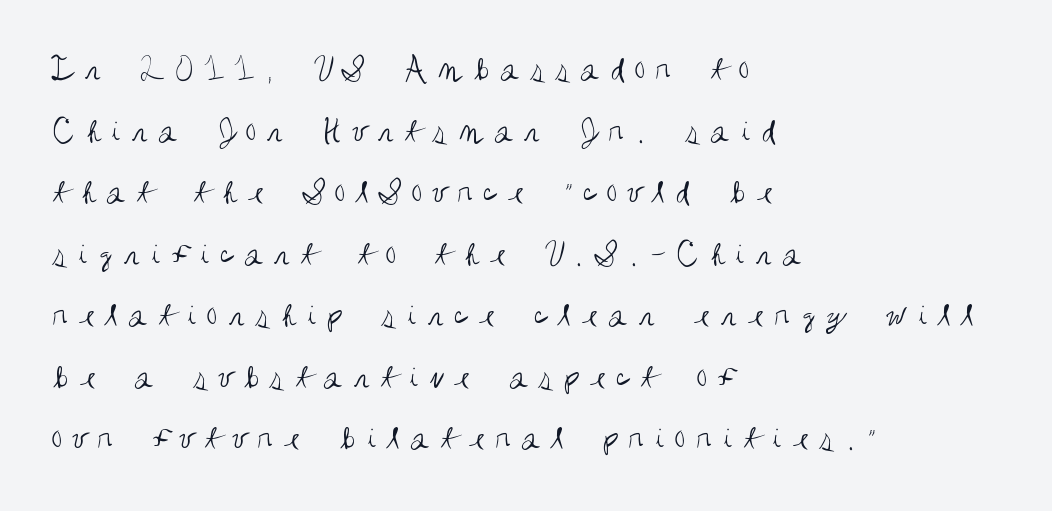
{"serif": "no", "bold": "no", "weight": "regular", "width": "condensed", "stroke_contrast": "medium", "x_height": "large", "monospaced": "no", "underline": "no", "align": "left", "line_spacing_ratio": 1.71, "letter_spacing": "wide", "letter_spacing_em": 0.28, "glyph_px": 36}
